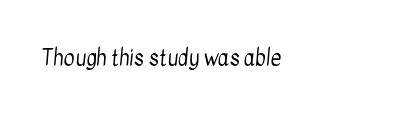
Students, note that the glyphs here touch the page at normal intervals. The typesetting does not lean heavy: it is not bold. Descender tails drop into unmarked territory.
